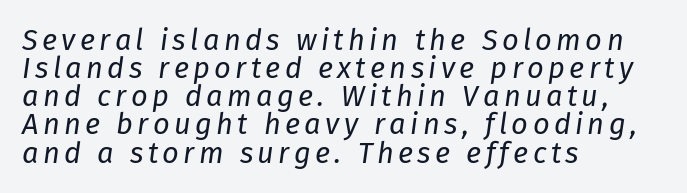
Q: Is the text bold? A: No.
Q: Is the text italic (slanted)? A: Yes, it leans right by about 8 degrees.
Q: Is the text underlined? A: No.
Q: How is the paragraph aligned? A: Left-aligned.
Q: Is the spacing between lines tight, normal or loose? A: Tight.
Q: Width (condensed, normal, or wide)? A: Normal.
Q: Stroke contrast? A: Low.
Q: x-height? A: Medium.
Q: Monospaced? A: No.
